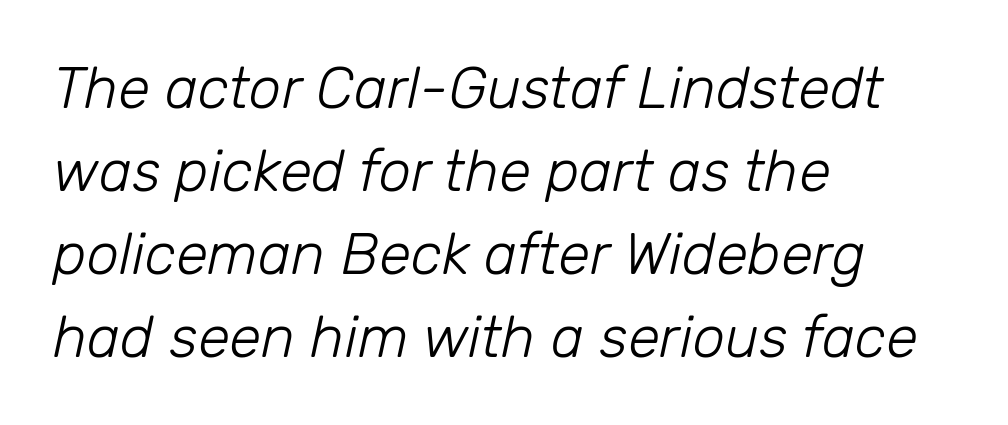
{"italic": "yes", "lean": "right", "slant_degrees": 12, "bold": "no", "weight": "light", "width": "normal", "stroke_contrast": "low", "x_height": "medium", "monospaced": "no", "underline": "no", "align": "left", "line_spacing": "normal", "line_spacing_ratio": 1.43, "letter_spacing": "normal", "letter_spacing_em": 0.0, "glyph_px": 58}
